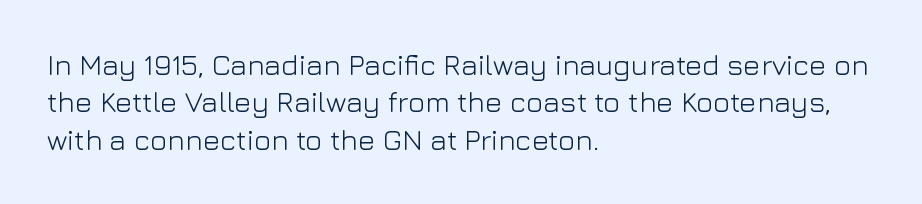
Q: Is the text bold? A: No.
Q: Is the text italic (slanted)? A: No, it is upright.
Q: Is the typeface a serif or a sans-serif typeface? A: Sans-serif.
Q: Is the text underlined? A: No.
Q: How is the paragraph aligned? A: Left-aligned.
Q: Is the spacing between letters normal or unusually wide? A: Normal.
Q: Is the spacing between lines tight, normal or loose? A: Normal.
Q: Width (condensed, normal, or wide)? A: Normal.
Q: Stroke contrast? A: Low.
Q: x-height? A: Medium.
Q: Monospaced? A: No.
